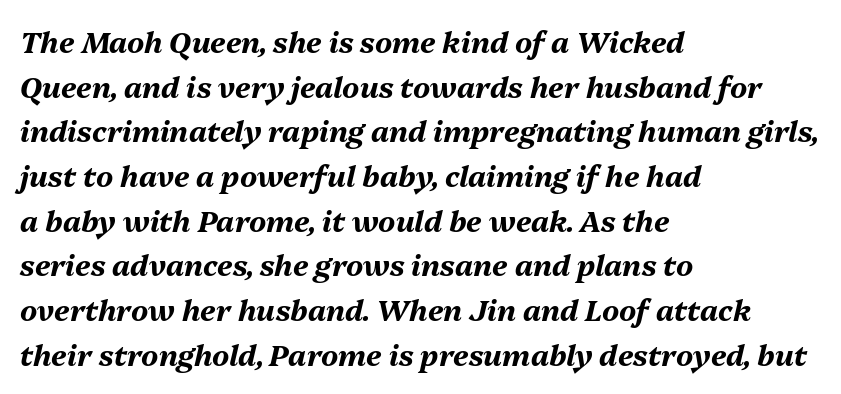
Q: Is the text bold? A: Yes.
Q: Is the text italic (slanted)? A: Yes, it leans right by about 13 degrees.
Q: Is the text underlined? A: No.
Q: How is the paragraph aligned? A: Left-aligned.
Q: Is the spacing between letters normal or unusually wide? A: Normal.
Q: Is the spacing between lines tight, normal or loose? A: Normal.
Q: Width (condensed, normal, or wide)? A: Normal.
Q: Stroke contrast? A: Medium.
Q: x-height? A: Medium.
Q: Monospaced? A: No.
